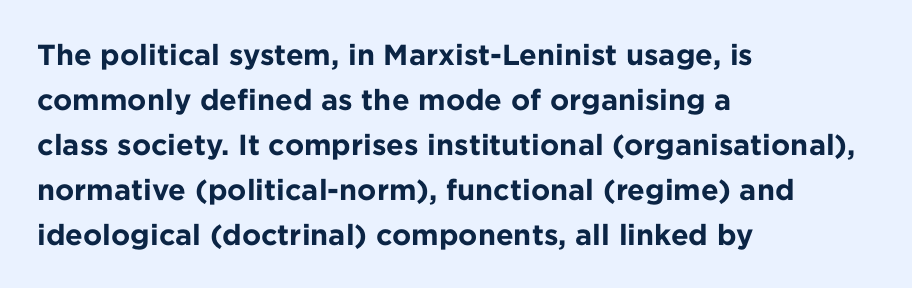
Q: Is the text bold? A: Yes.
Q: Is the text italic (slanted)? A: No, it is upright.
Q: Is the typeface a serif or a sans-serif typeface? A: Sans-serif.
Q: Is the text underlined? A: No.
Q: How is the paragraph aligned? A: Left-aligned.
Q: Is the spacing between letters normal or unusually wide? A: Normal.
Q: Is the spacing between lines tight, normal or loose? A: Normal.
Q: Width (condensed, normal, or wide)? A: Normal.
Q: Stroke contrast? A: Low.
Q: x-height? A: Medium.
Q: Monospaced? A: No.
